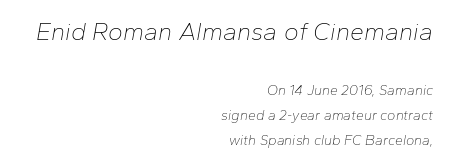
The image shows 25 px text type, italic (leaning right); set right-aligned, line spacing 1.8x, normal letter spacing, not underlined; the first (top) block is 1.79x larger.
